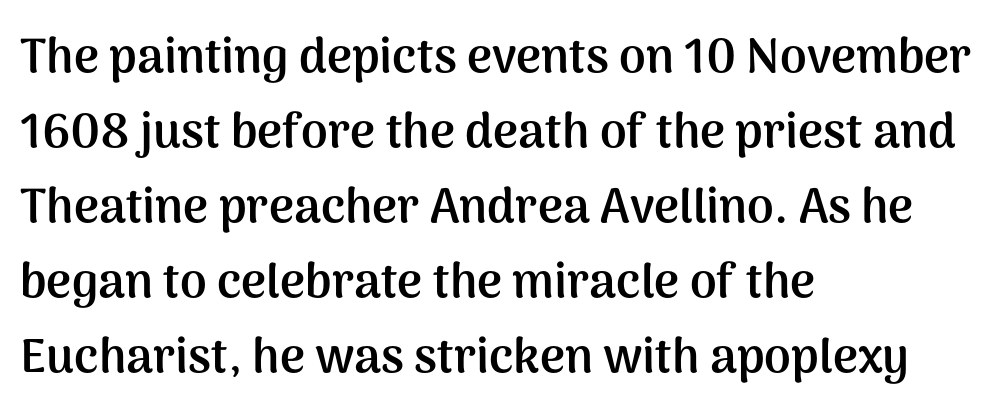
The image shows 48 px semibold sans-serif type, upright; set left-aligned, normal line spacing (1.56x), normal letter spacing, not underlined; medium stroke contrast and a medium x-height.
